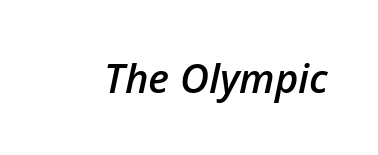
Q: Is the text bold? A: Semi-bold.
Q: Is the text italic (slanted)? A: Yes, it leans right by about 12 degrees.
Q: Is the text underlined? A: No.
Q: Is the spacing between letters normal or unusually wide? A: Normal.
Q: Width (condensed, normal, or wide)? A: Normal.
Q: Stroke contrast? A: Low.
Q: x-height? A: Medium.
Q: Monospaced? A: No.
